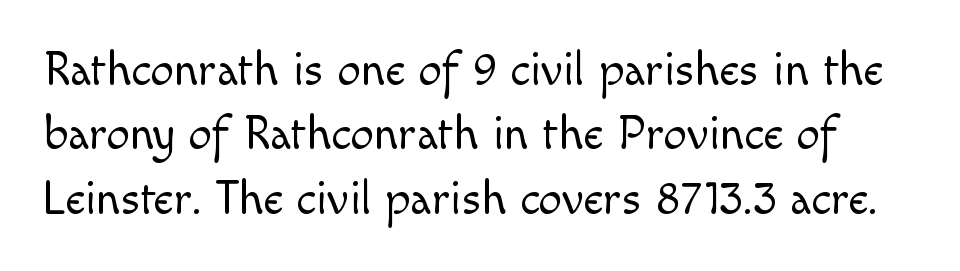
Q: Is the text bold? A: No.
Q: Is the text italic (slanted)? A: No, it is upright.
Q: Is the typeface a serif or a sans-serif typeface? A: Sans-serif.
Q: Is the text underlined? A: No.
Q: Is the spacing between letters normal or unusually wide? A: Normal.
Q: Is the spacing between lines tight, normal or loose? A: Normal.
Q: Width (condensed, normal, or wide)? A: Normal.
Q: x-height? A: Small.
Q: Monospaced? A: No.
